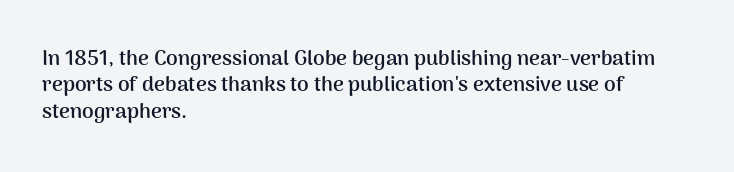
The image shows 21 px bold type, upright; set left-aligned, normal line spacing (1.26x), normal letter spacing, not underlined.
